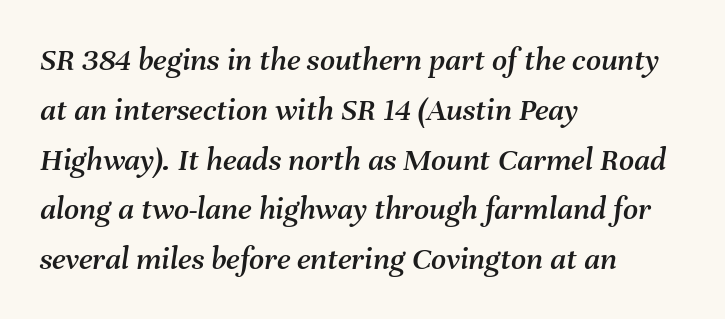
Varying glyph widths throughout — classic text-font behaviour. The ragged edge is on the right, which tells us the setting is flush left. The line-height multiplier appears to be the usual default. Glance below the letters and you will spot only blank space.
